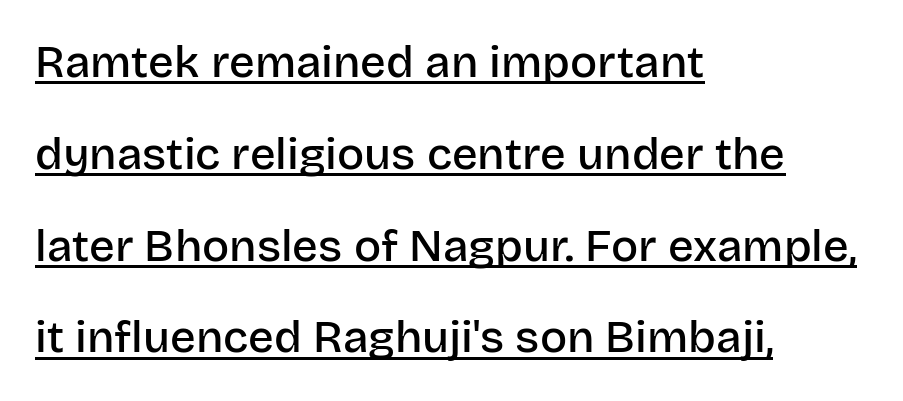
Underlined type. The typeface chosen for these lines omits serifs. The face used here is a semibold: visibly heavier than regular, lighter than bold. Do the characters align in a grid? No, the font is proportional. The face used here is rendered with its standard letterfit.
